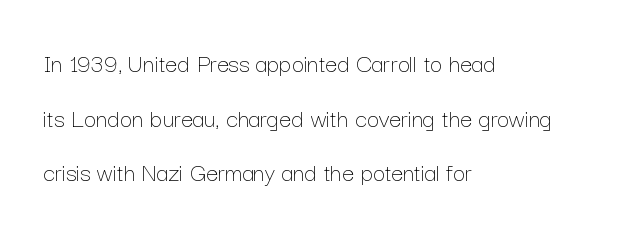
The image shows 27 px text type, upright; set left-aligned, loose line spacing (2.02x), normal letter spacing, not underlined.
